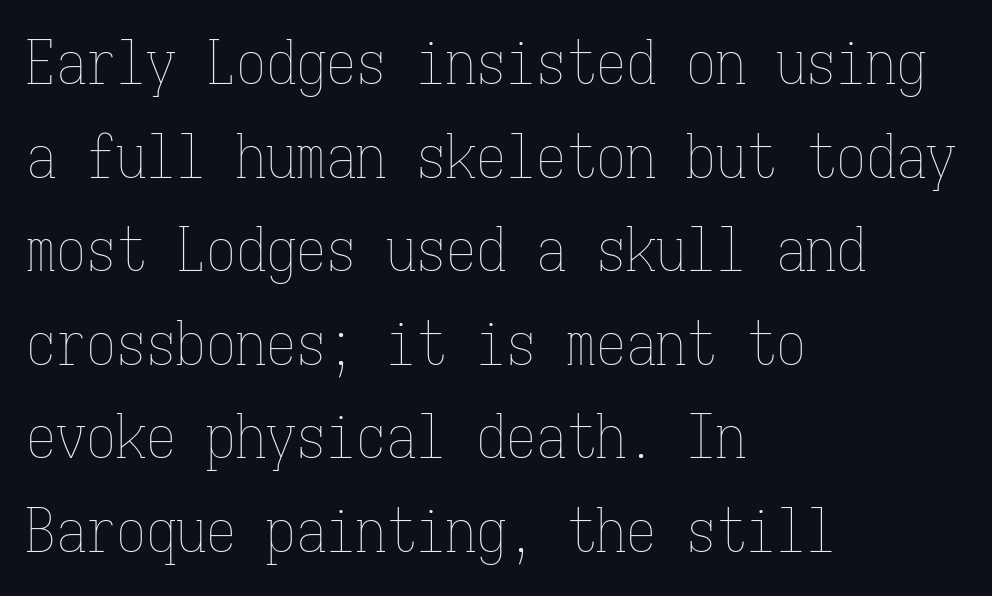
The glyphs are unaccompanied by any horizontal stroke below them. The designer left line spacing at the default. Visually the block forms a straight wall on the left and a jagged coastline on the right. Italic? Not at all — the glyphs are vertical. Fixed-width glyphs throughout — classic coding-font behaviour.
